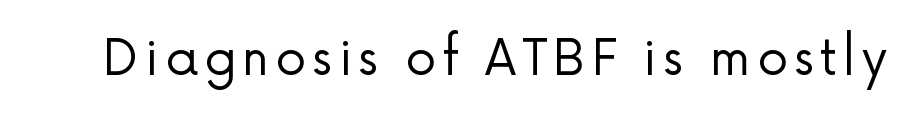
The image shows 49 px regular-weight sans-serif type, upright; set not underlined; low stroke contrast and a medium x-height.
